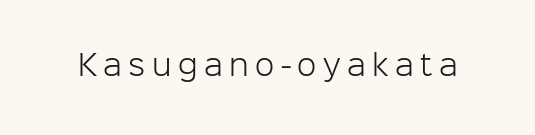
Q: Is the text bold? A: No.
Q: Is the text italic (slanted)? A: No, it is upright.
Q: Is the typeface a serif or a sans-serif typeface? A: Sans-serif.
Q: Is the text underlined? A: No.
Q: Is the spacing between letters normal or unusually wide? A: Unusually wide.
Q: Width (condensed, normal, or wide)? A: Normal.
Q: Stroke contrast? A: Low.
Q: x-height? A: Medium.
Q: Monospaced? A: No.
